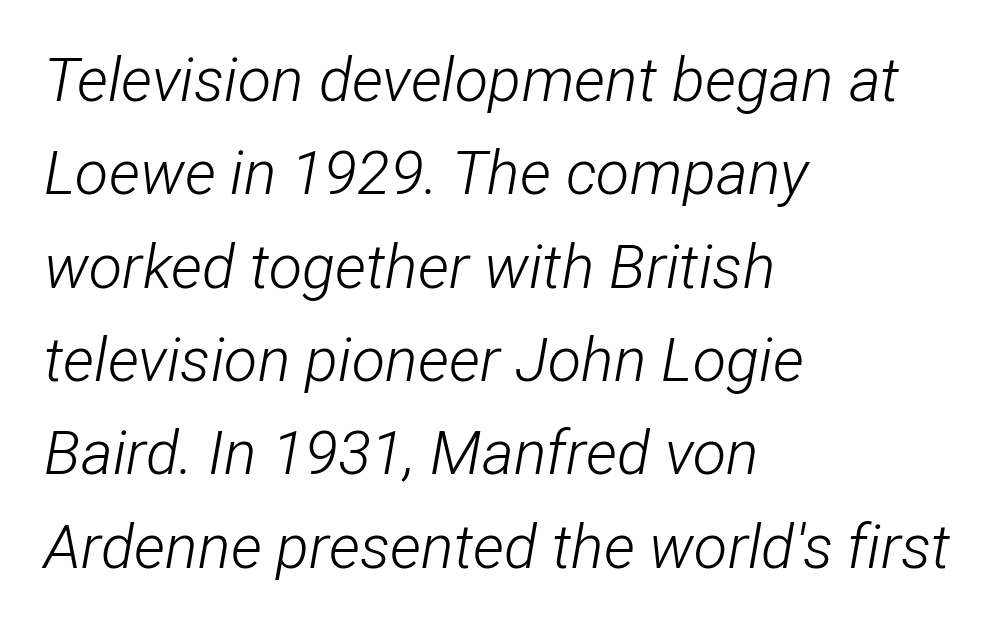
Q: Is the text bold? A: No.
Q: Is the text italic (slanted)? A: Yes, it leans right by about 12 degrees.
Q: Is the text underlined? A: No.
Q: How is the paragraph aligned? A: Left-aligned.
Q: Is the spacing between letters normal or unusually wide? A: Normal.
Q: Is the spacing between lines tight, normal or loose? A: Normal.
Q: Width (condensed, normal, or wide)? A: Condensed.
Q: Stroke contrast? A: Low.
Q: x-height? A: Medium.
Q: Monospaced? A: No.
